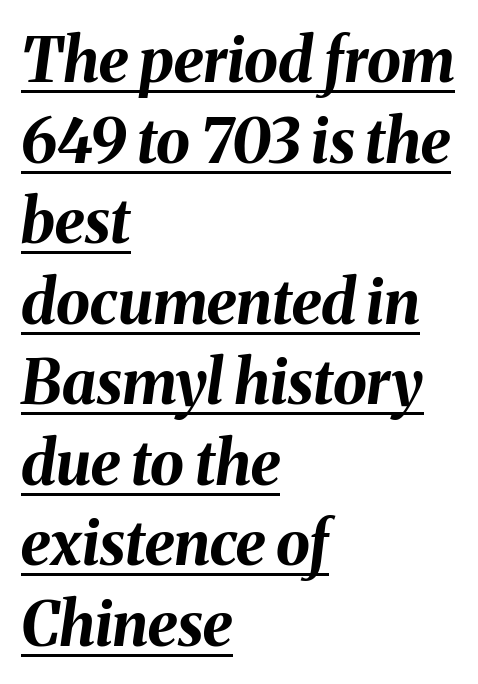
The image shows 61 px bold type, italic (leaning right); set left-aligned, normal line spacing (1.32x), normal letter spacing, underlined; medium stroke contrast and a medium x-height.
